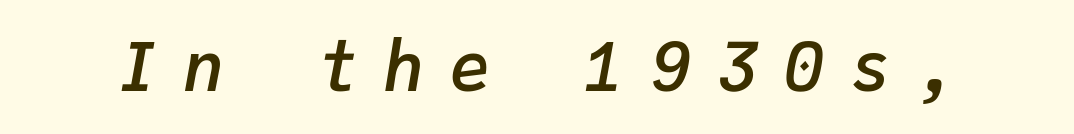
Slightly chunky letters — semibold, I'd say, not full bold. There is plenty of visible air inserted between adjacent glyphs. Nobody drew a line under any word here. Looks like terminal output: every glyph gets an equal slot. Rendered with sloped, italic letterforms.
